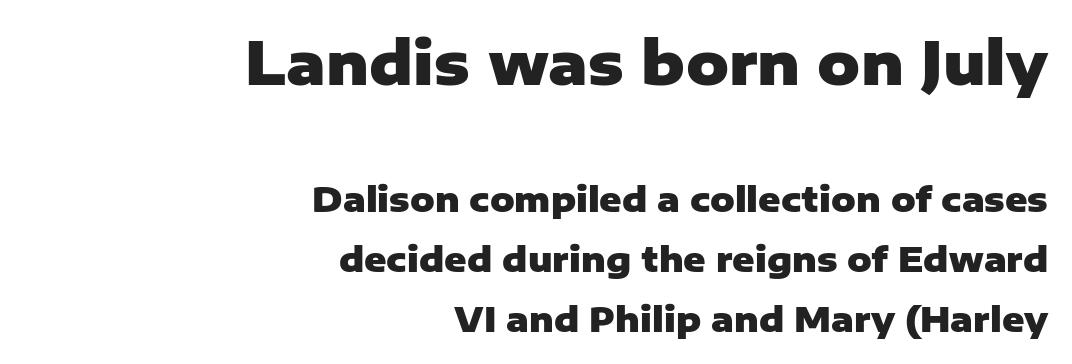
{"serif": "no", "italic": "no", "bold": "yes", "weight": "heavy", "width": "normal", "stroke_contrast": "low", "x_height": "medium", "monospaced": "no", "underline": "no", "align": "right", "line_spacing_ratio": 1.77, "letter_spacing": "normal", "letter_spacing_em": 0.0, "larger_block": "first", "size_ratio": 1.74, "glyph_px": 59}
